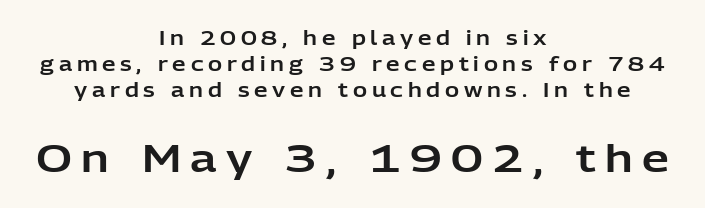
{"serif": "no", "italic": "no", "width": "normal", "stroke_contrast": "low", "x_height": "medium", "monospaced": "no", "underline": "no", "align": "center", "line_spacing": "normal", "line_spacing_ratio": 1.38, "letter_spacing": "wide", "letter_spacing_em": 0.25, "larger_block": "second", "size_ratio": 2.0, "glyph_px": 38}
